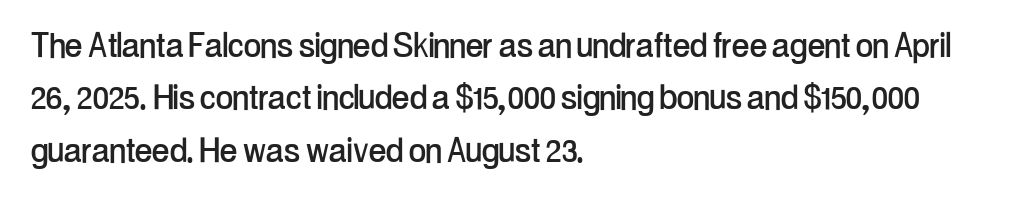
{"serif": "no", "italic": "no", "width": "condensed", "stroke_contrast": "low", "x_height": "medium", "monospaced": "no", "underline": "no", "align": "left", "line_spacing": "normal", "line_spacing_ratio": 1.25, "letter_spacing": "normal", "letter_spacing_em": 0.0, "glyph_px": 42}
